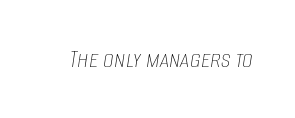
{"italic": "yes", "lean": "right", "slant_degrees": 8, "bold": "no", "underline": "no", "letter_spacing": "normal", "letter_spacing_em": 0.0, "glyph_px": 27}
